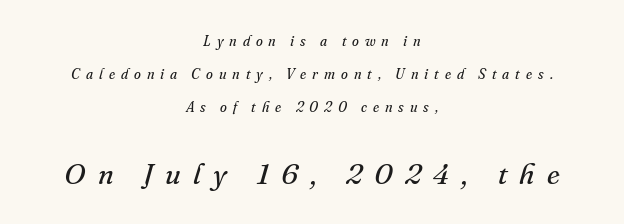
The image shows 29 px regular-weight serif type, italic (leaning right); set centered, loose line spacing (2.37x), unusually wide letter spacing (+0.42 em), not underlined; the second (bottom) block is 2.07x larger; medium stroke contrast and a small x-height.
